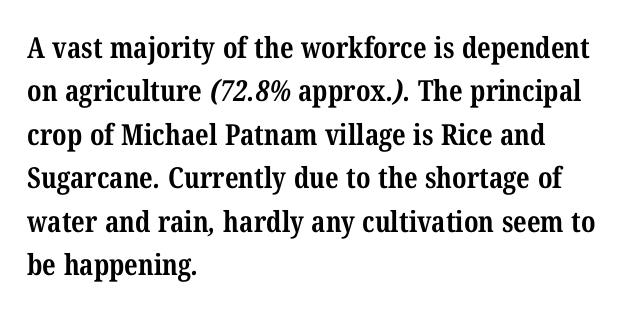
The image shows 29 px bold, condensed serif type; set left-aligned, normal line spacing (1.5x), normal letter spacing, not underlined; medium stroke contrast and a medium x-height.
